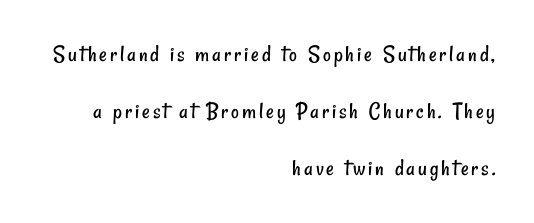
The image shows 24 px text type; set right-aligned, loose line spacing (2.38x), not underlined.
